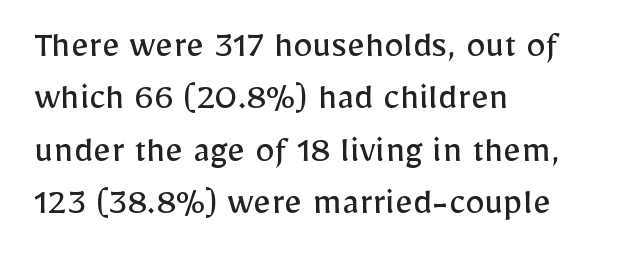
Decoration check: the copy has no underline. Regarding leading, the lines here are spaced in the standard way. Each line starts at the same left margin while the right side varies. These lines are rendered in a variable-pitch font. These lines are composed in type without serifs. Caption: face not bold, strokes unweighted.
